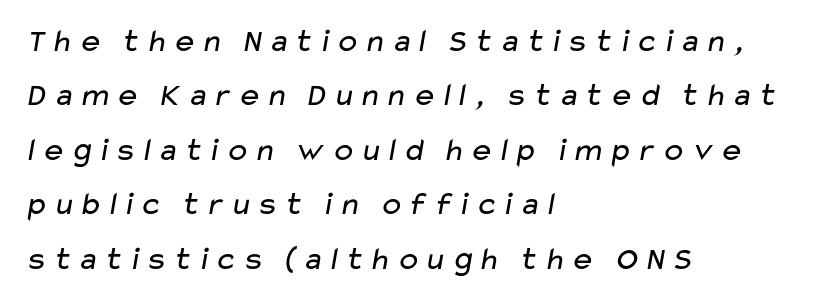
Q: Is the text bold? A: No.
Q: Is the typeface a serif or a sans-serif typeface? A: Sans-serif.
Q: Is the text underlined? A: No.
Q: How is the paragraph aligned? A: Left-aligned.
Q: Is the spacing between lines tight, normal or loose? A: Normal.
Q: Width (condensed, normal, or wide)? A: Wide.
Q: Stroke contrast? A: Low.
Q: x-height? A: Medium.
Q: Monospaced? A: No.
